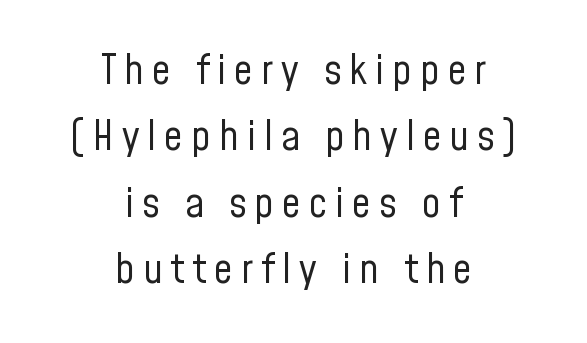
Q: Is the text bold? A: No.
Q: Is the text italic (slanted)? A: No, it is upright.
Q: Is the typeface a serif or a sans-serif typeface? A: Sans-serif.
Q: Is the text underlined? A: No.
Q: How is the paragraph aligned? A: Centered.
Q: Is the spacing between lines tight, normal or loose? A: Normal.
Q: Width (condensed, normal, or wide)? A: Condensed.
Q: Stroke contrast? A: Low.
Q: x-height? A: Medium.
Q: Monospaced? A: No.
